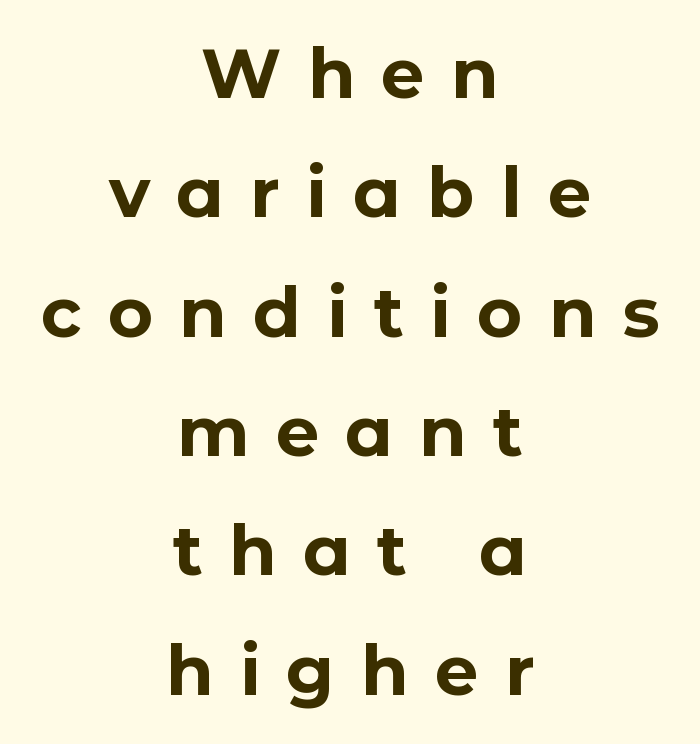
Q: Is the text bold? A: Yes.
Q: Is the text italic (slanted)? A: No, it is upright.
Q: Is the typeface a serif or a sans-serif typeface? A: Sans-serif.
Q: Is the text underlined? A: No.
Q: How is the paragraph aligned? A: Centered.
Q: Is the spacing between letters normal or unusually wide? A: Unusually wide.
Q: Width (condensed, normal, or wide)? A: Normal.
Q: Stroke contrast? A: Low.
Q: x-height? A: Medium.
Q: Monospaced? A: No.
